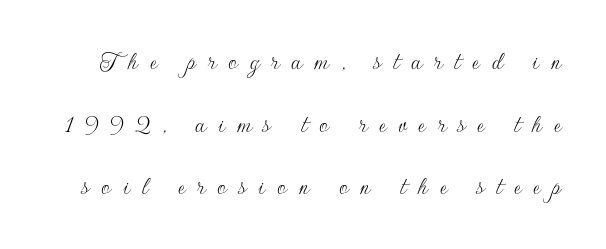
Q: Is the text bold? A: No.
Q: Is the text italic (slanted)? A: Yes.
Q: Is the text underlined? A: No.
Q: Is the spacing between letters normal or unusually wide? A: Unusually wide.
Q: Is the spacing between lines tight, normal or loose? A: Loose.
